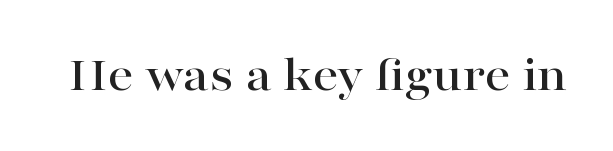
Designer's note — italics off, roman on. The passage shown has conventional tracking throughout. Note: serifs present on the glyphs. A typesetter would call this proportional, since set widths differ per character. The glyphs are unaccompanied by any horizontal stroke below them.
